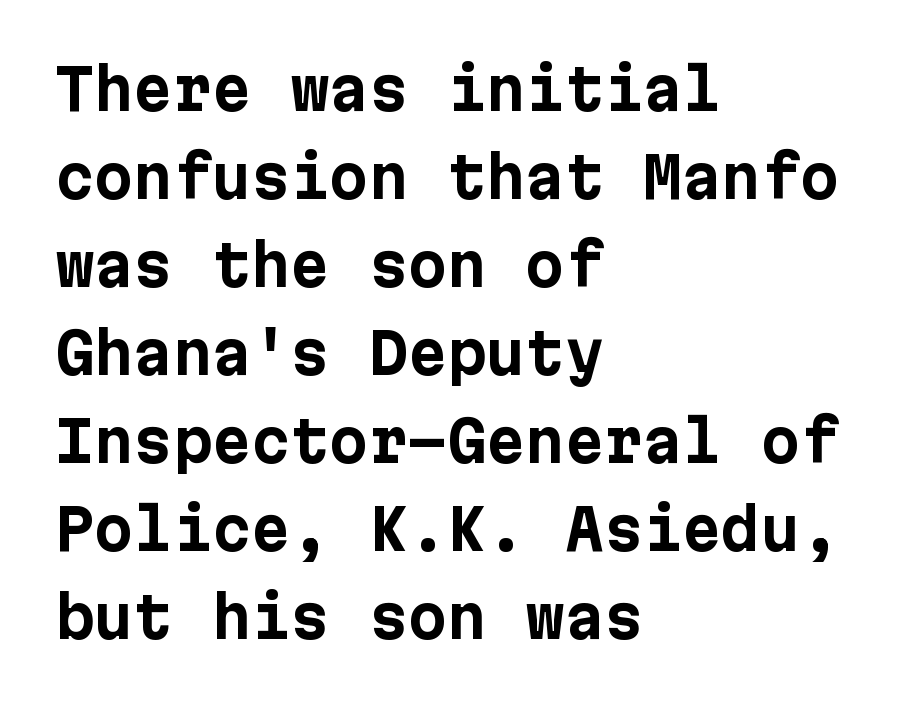
Q: Is the text bold? A: Yes.
Q: Is the text italic (slanted)? A: No, it is upright.
Q: Is the typeface a serif or a sans-serif typeface? A: Sans-serif.
Q: Is the text underlined? A: No.
Q: How is the paragraph aligned? A: Left-aligned.
Q: Is the spacing between letters normal or unusually wide? A: Normal.
Q: Is the spacing between lines tight, normal or loose? A: Normal.
Q: Width (condensed, normal, or wide)? A: Normal.
Q: Stroke contrast? A: Low.
Q: x-height? A: Medium.
